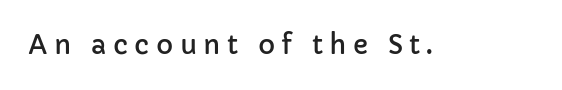
{"italic": "no", "underline": "no", "letter_spacing": "wide", "letter_spacing_em": 0.25, "glyph_px": 26}
